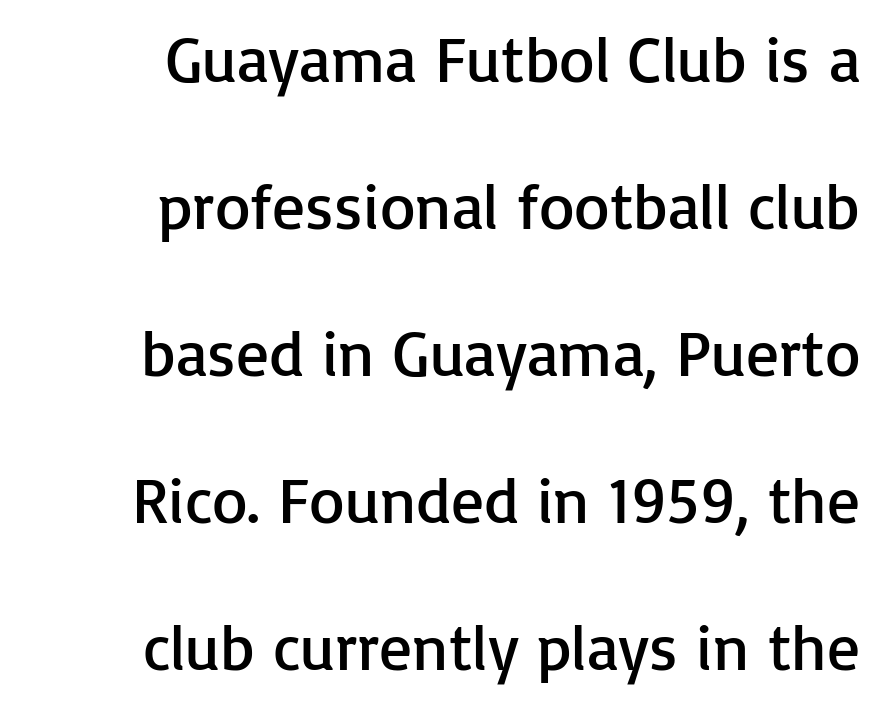
Typeset ragged left — the right edge is the straight one. Style check: upright. Honestly, there is no underline to notice here at all. Spacing between characters is what you'd get straight out of the box.
